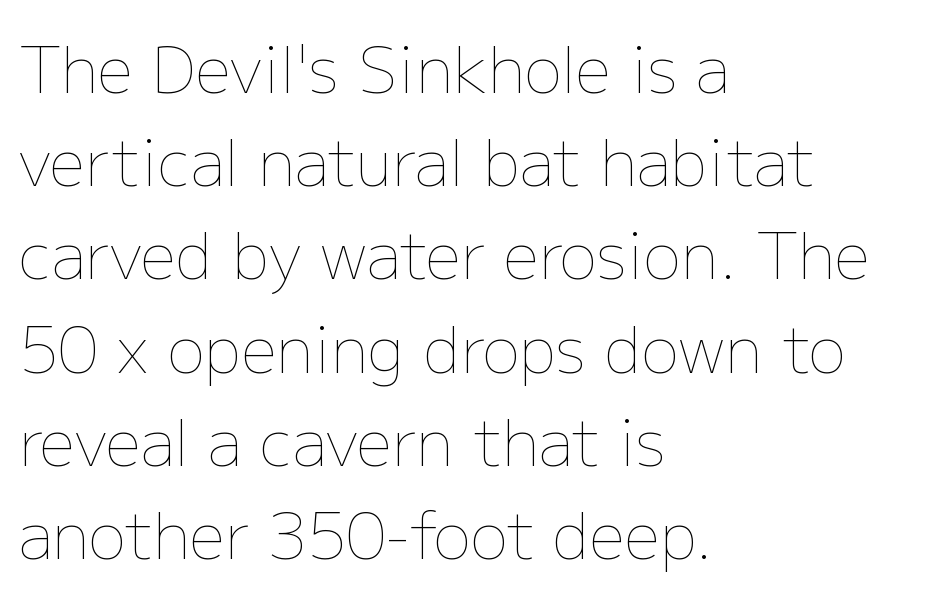
{"italic": "no", "bold": "no", "weight": "thin", "width": "normal", "stroke_contrast": "low", "x_height": "medium", "monospaced": "no", "underline": "no", "align": "left", "line_spacing": "normal", "line_spacing_ratio": 1.48, "letter_spacing": "normal", "letter_spacing_em": 0.0, "glyph_px": 63}
